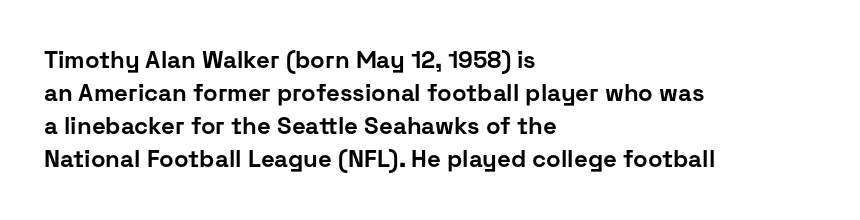
{"italic": "no", "bold": "yes", "underline": "no", "align": "left", "line_spacing": "normal", "line_spacing_ratio": 1.38, "letter_spacing": "normal", "letter_spacing_em": 0.0, "glyph_px": 24}
